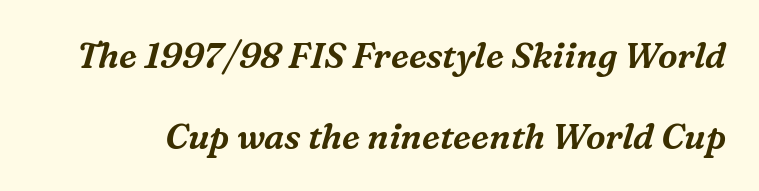
{"serif": "yes", "italic": "yes", "lean": "right", "slant_degrees": 16, "width": "normal", "stroke_contrast": "medium", "x_height": "medium", "monospaced": "no", "underline": "no", "line_spacing": "loose", "line_spacing_ratio": 2.31, "letter_spacing": "normal", "letter_spacing_em": 0.0, "glyph_px": 35}
